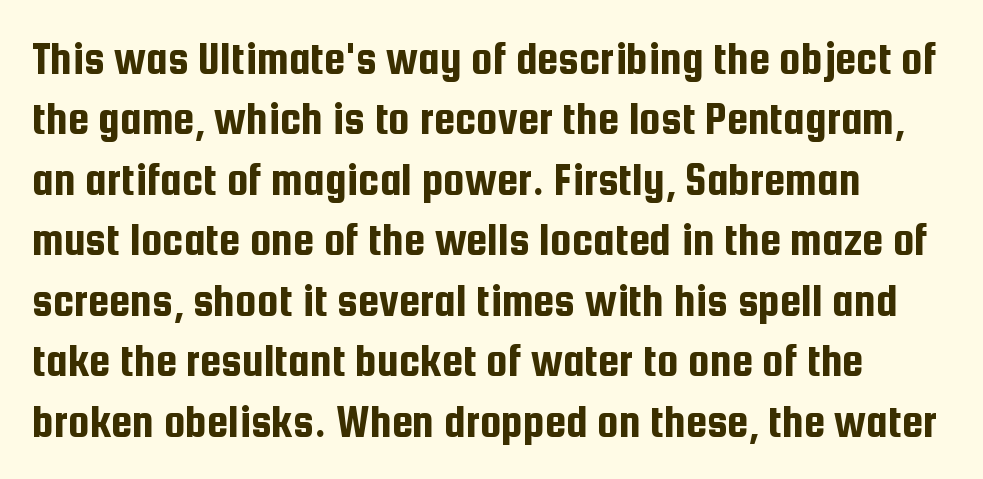
Q: Is the text italic (slanted)? A: No, it is upright.
Q: Is the typeface a serif or a sans-serif typeface? A: Sans-serif.
Q: Is the text underlined? A: No.
Q: Is the spacing between letters normal or unusually wide? A: Normal.
Q: Is the spacing between lines tight, normal or loose? A: Normal.
Q: Width (condensed, normal, or wide)? A: Condensed.
Q: Stroke contrast? A: Low.
Q: x-height? A: Medium.
Q: Monospaced? A: No.
